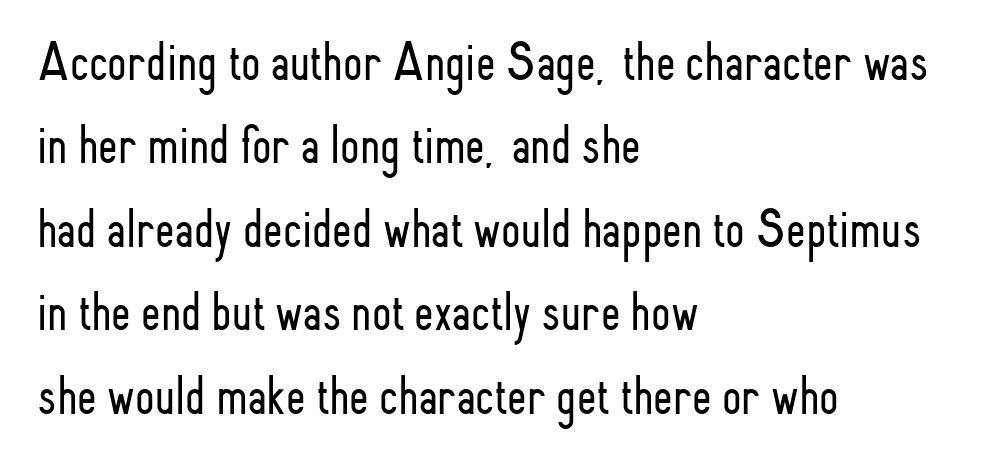
The line-height multiplier appears to be the usual default. The passage shown is not underscored anywhere. This sample uses a sans-serif face. No italicization has been applied; the sample stays upright. Is the stroke heavy? The answer is a plain regular-or-lighter.
